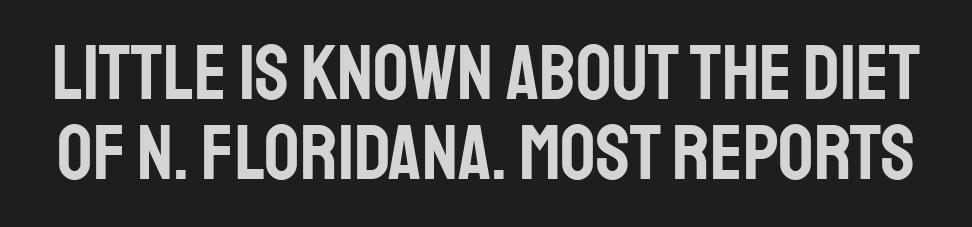
The image shows 78 px condensed sans-serif type, upright; set tight line spacing (1.02x), normal letter spacing, not underlined; low stroke contrast and a large x-height.
